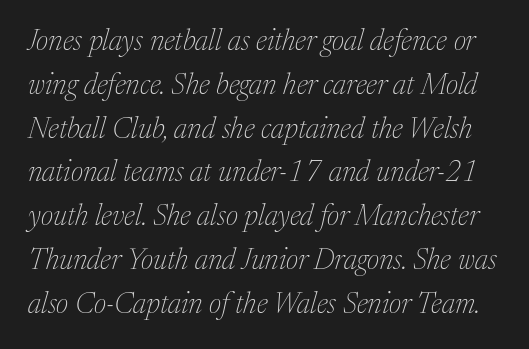
Character widths vary here, with narrow letters taking less room than wide ones. The block of text has a typical density, with ordinary space between rows. Italic? Definitely — the glyphs are oblique. Nobody touched the tracking dial on this one. The foot of each line stays bare and open. Stroke terminals: seriffed.
